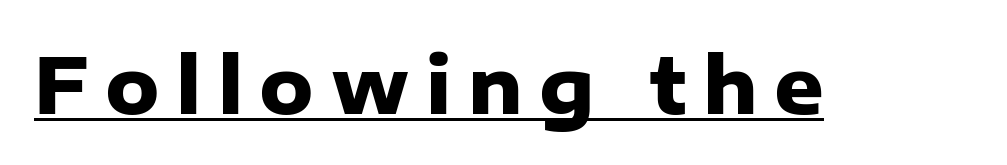
The image shows 77 px heavy sans-serif type, upright; set unusually wide letter spacing (+0.21 em), underlined; low stroke contrast and a medium x-height.
